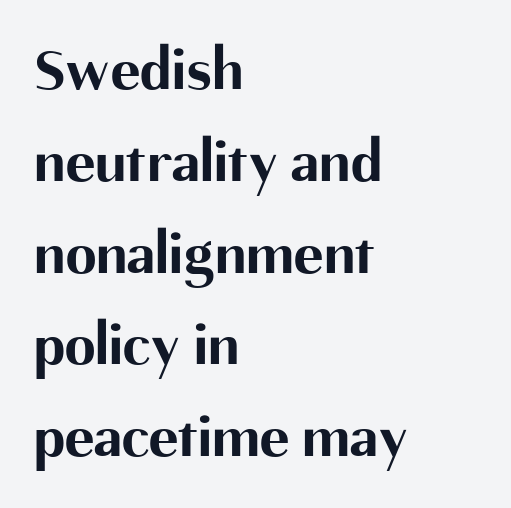
The face used here is proportionally spaced, like ordinary book or web type. Unlike a traditional serif, this face leaves its strokes unadorned. Left-aligned paragraph, ragged on the right. The sample has been set heavy, in full bold.
